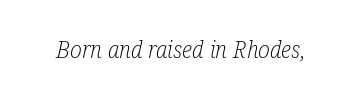
{"italic": "yes", "lean": "right", "slant_degrees": 12, "bold": "no", "underline": "no", "letter_spacing": "normal", "letter_spacing_em": 0.0, "glyph_px": 24}
